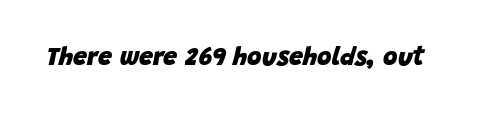
Q: Is the text bold? A: Yes.
Q: Is the text italic (slanted)? A: Yes, it leans right by about 15 degrees.
Q: Is the text underlined? A: No.
Q: Is the spacing between letters normal or unusually wide? A: Normal.
